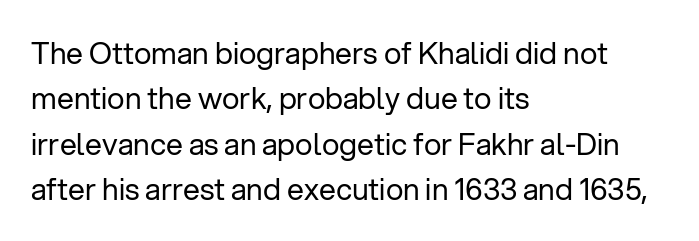
{"serif": "no", "italic": "no", "bold": "no", "weight": "regular", "width": "normal", "stroke_contrast": "low", "x_height": "medium", "monospaced": "no", "underline": "no", "align": "left", "line_spacing": "normal", "line_spacing_ratio": 1.51, "letter_spacing": "normal", "letter_spacing_em": 0.0, "glyph_px": 30}
